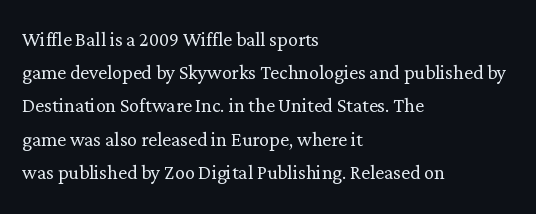
These lines sit exactly where default settings would place them. Decoration check: the copy has no underline. The typeface has the unassuming heft of standard copy or less. Horizontal alignment here is leftward, the default for most running prose.
